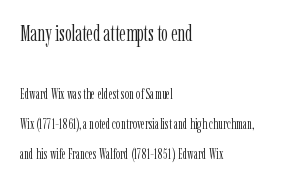
In CSS terms this would be text-align: left. A typesetter would mark this as roman, not italic. In terms of letterspacing, this is plain default setting. Vertical spacing — loose. The weight tops out at a normal text grade. Block one is the big one; block two sits smaller underneath.
